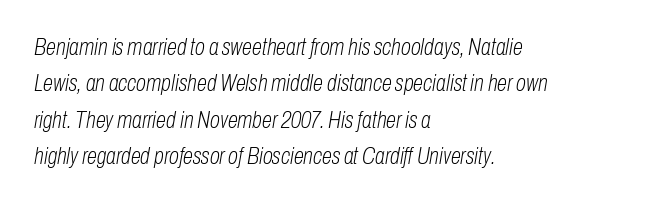
Q: Is the text bold? A: No.
Q: Is the text italic (slanted)? A: Yes, it leans right by about 10 degrees.
Q: Is the text underlined? A: No.
Q: How is the paragraph aligned? A: Left-aligned.
Q: Is the spacing between letters normal or unusually wide? A: Normal.
Q: Is the spacing between lines tight, normal or loose? A: Normal.
